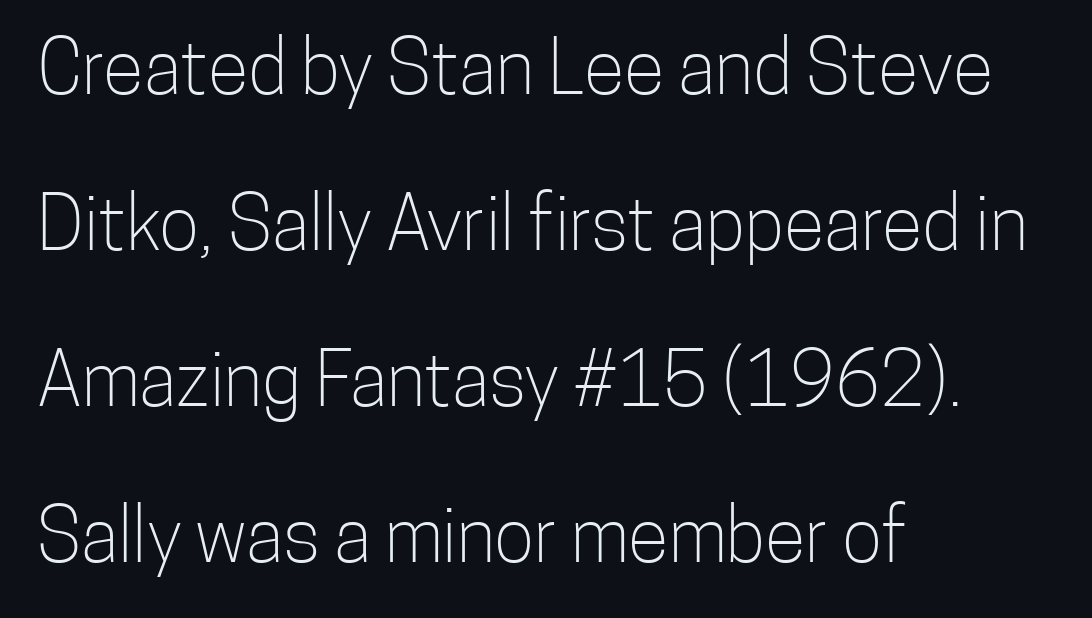
{"serif": "no", "italic": "no", "bold": "no", "weight": "light", "width": "condensed", "stroke_contrast": "low", "x_height": "medium", "monospaced": "no", "underline": "no", "align": "left", "line_spacing": "loose", "line_spacing_ratio": 2.08, "letter_spacing": "normal", "letter_spacing_em": 0.0, "glyph_px": 75}
